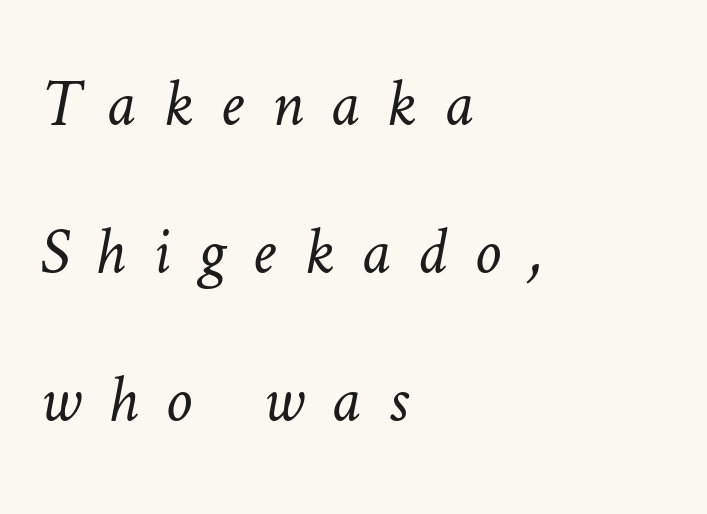
Q: Is the text bold? A: No.
Q: Is the text underlined? A: No.
Q: How is the paragraph aligned? A: Left-aligned.
Q: Is the spacing between letters normal or unusually wide? A: Unusually wide.
Q: Is the spacing between lines tight, normal or loose? A: Loose.
Q: Width (condensed, normal, or wide)? A: Normal.
Q: Stroke contrast? A: Low.
Q: x-height? A: Medium.
Q: Monospaced? A: No.
